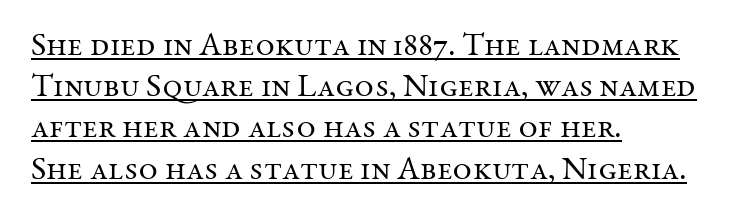
Q: Is the text bold? A: No.
Q: Is the text italic (slanted)? A: No, it is upright.
Q: Is the typeface a serif or a sans-serif typeface? A: Serif.
Q: Is the text underlined? A: Yes.
Q: How is the paragraph aligned? A: Left-aligned.
Q: Is the spacing between letters normal or unusually wide? A: Normal.
Q: Is the spacing between lines tight, normal or loose? A: Normal.
Q: Width (condensed, normal, or wide)? A: Normal.
Q: Stroke contrast? A: Medium.
Q: x-height? A: Medium.
Q: Monospaced? A: No.
